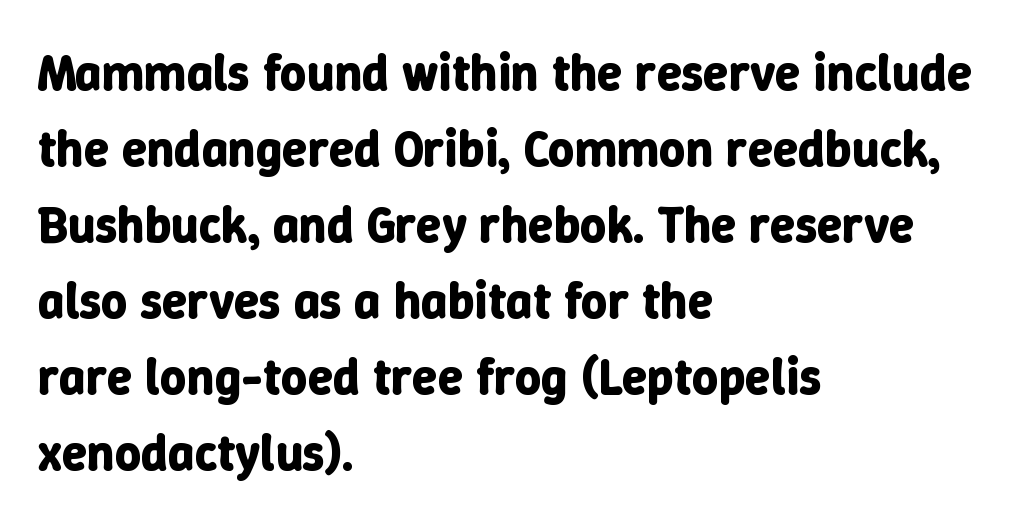
{"italic": "no", "bold": "yes", "weight": "bold", "width": "normal", "stroke_contrast": "low", "x_height": "medium", "monospaced": "no", "underline": "no", "align": "left", "line_spacing": "normal", "line_spacing_ratio": 1.49, "letter_spacing": "normal", "letter_spacing_em": 0.0, "glyph_px": 51}
